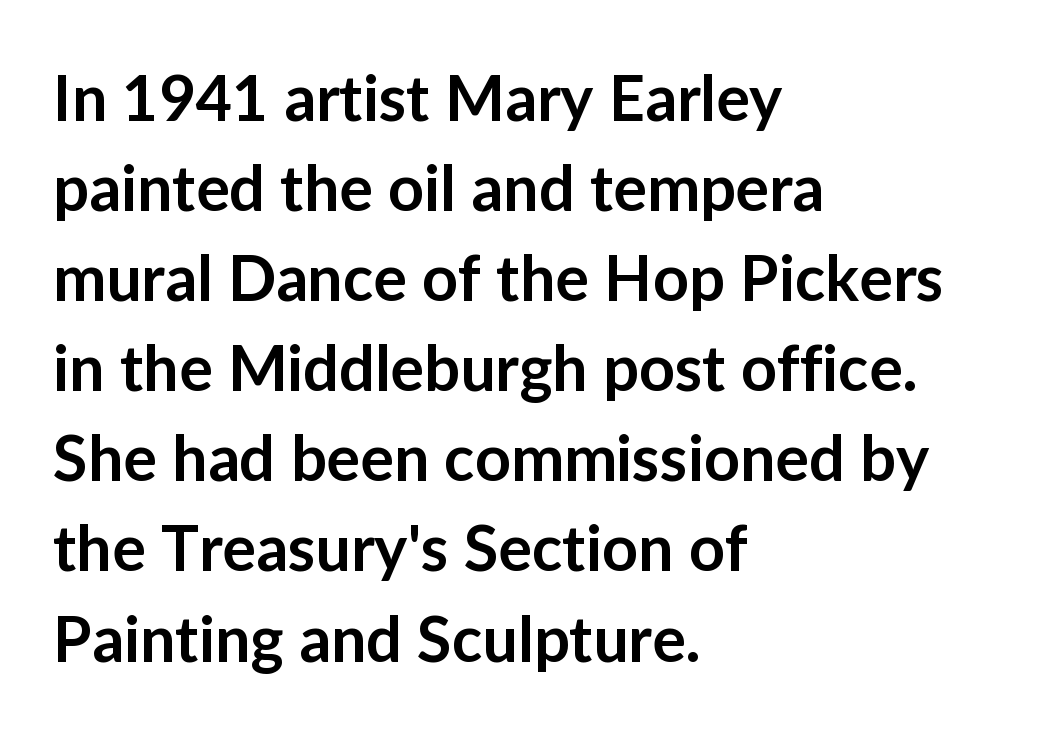
The image shows 63 px semibold sans-serif type, upright; set left-aligned, normal line spacing (1.43x), normal letter spacing, not underlined; low stroke contrast and a medium x-height.
